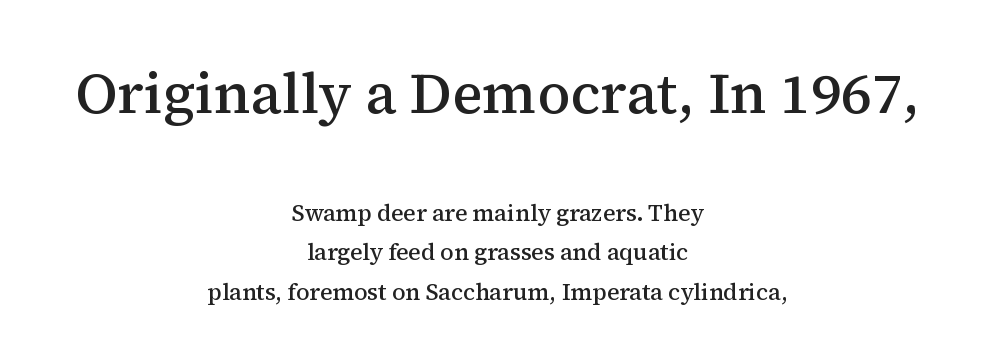
Q: Is the text bold? A: Semi-bold.
Q: Is the text italic (slanted)? A: No, it is upright.
Q: Is the typeface a serif or a sans-serif typeface? A: Serif.
Q: Is the text underlined? A: No.
Q: How is the paragraph aligned? A: Centered.
Q: Is the spacing between letters normal or unusually wide? A: Normal.
Q: Which block of text is set in a larger size, the first (top) or the second (bottom)? A: The first (top) one.
Q: Width (condensed, normal, or wide)? A: Normal.
Q: Stroke contrast? A: Medium.
Q: x-height? A: Medium.
Q: Monospaced? A: No.
